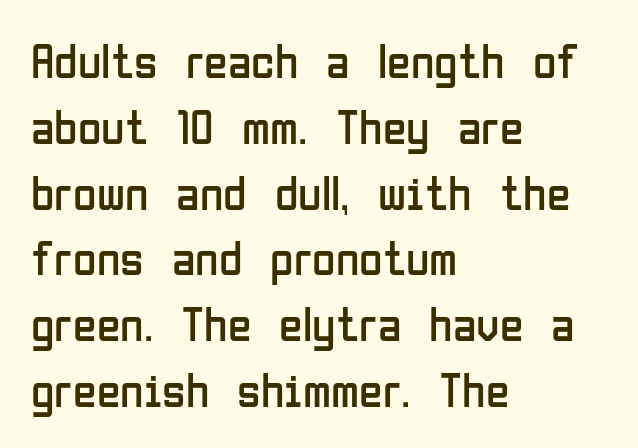
Descender tails drop into unmarked territory. Summary of vertical rhythm: regular, with standard interline spacing. Serifs: no, the terminals of the letterforms are clean. The rendering uses natural spacing where letterforms have individual widths.
